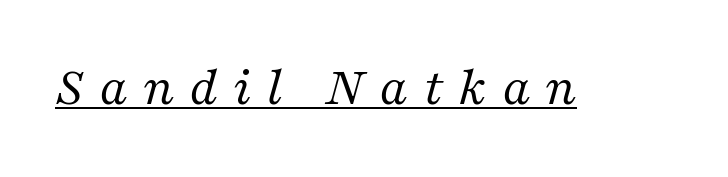
Q: Is the text bold? A: No.
Q: Is the text italic (slanted)? A: Yes, it leans right by about 16 degrees.
Q: Is the typeface a serif or a sans-serif typeface? A: Serif.
Q: Is the text underlined? A: Yes.
Q: Is the spacing between letters normal or unusually wide? A: Unusually wide.
Q: Width (condensed, normal, or wide)? A: Normal.
Q: Stroke contrast? A: Medium.
Q: x-height? A: Medium.
Q: Monospaced? A: No.
